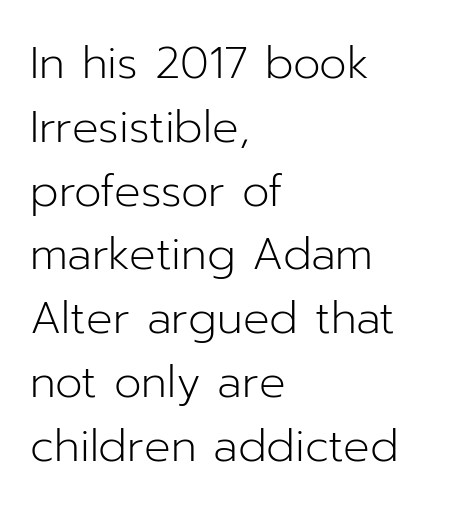
Descenders are the only things crossing below the line. This sample uses plain, unmodified letter spacing. Spacing verdict: proportional, widths tailored to each character. A typesetter would mark this as roman, not italic. In CSS terms this would be text-align: left.
